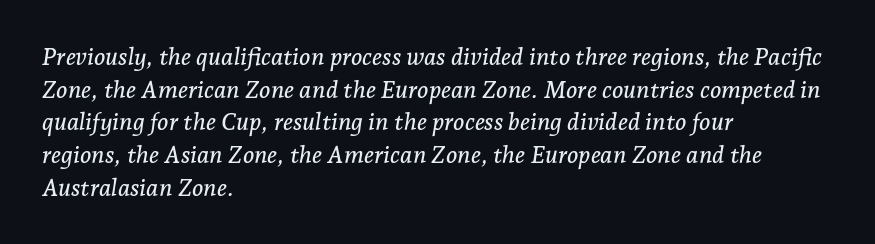
Q: Is the text italic (slanted)? A: Yes, it leans right by about 7 degrees.
Q: Is the text underlined? A: No.
Q: How is the paragraph aligned? A: Left-aligned.
Q: Is the spacing between letters normal or unusually wide? A: Normal.
Q: Is the spacing between lines tight, normal or loose? A: Normal.
